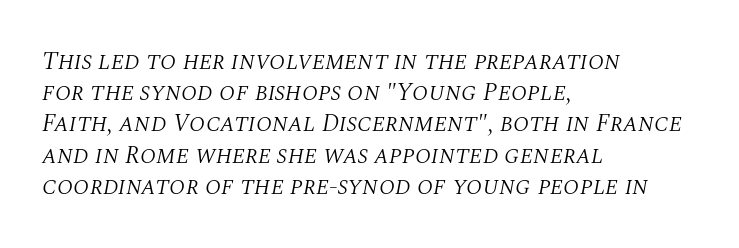
How are the letters spaced? Ordinarily, with no added tracking. The typography opts for an oblique posture over an upright one. Nothing heavy about these letters — not bold at all. Successive baselines arrive at the customary interval. The words here are not underlined. A classic flush-left, rag-right setting is used for this passage.
